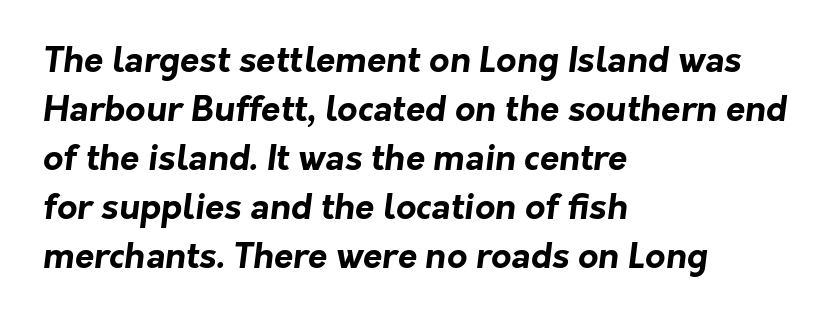
Just letters on the line, the space beneath them empty. Heavy, bold letterforms. The passage shown stacks its lines at a standard gap. Looks like regular typesetting: each glyph gets only the width it needs. The font family rendered here belongs to the sans-serif group.
